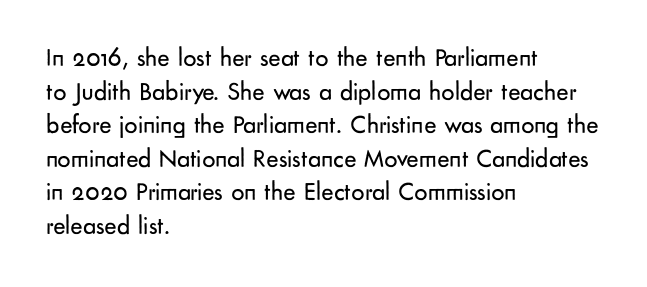
{"italic": "no", "bold": "no", "underline": "no", "align": "left", "line_spacing": "normal", "line_spacing_ratio": 1.29, "letter_spacing": "normal", "letter_spacing_em": 0.0, "glyph_px": 26}
